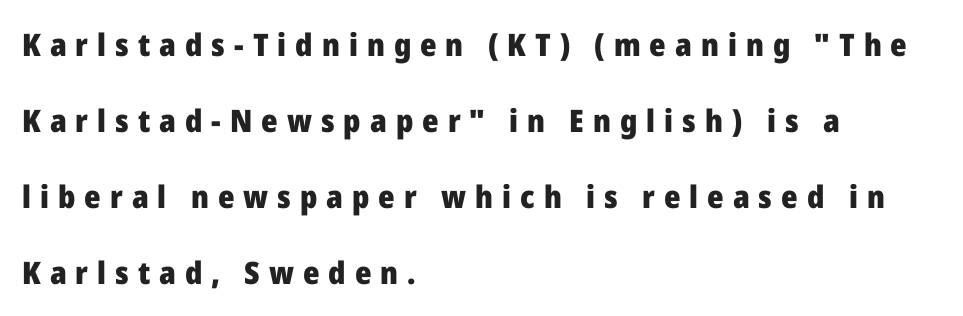
The image shows 31 px heavy sans-serif type, upright; set left-aligned, loose line spacing (2.45x), unusually wide letter spacing (+0.29 em), not underlined; low stroke contrast and a medium x-height.
